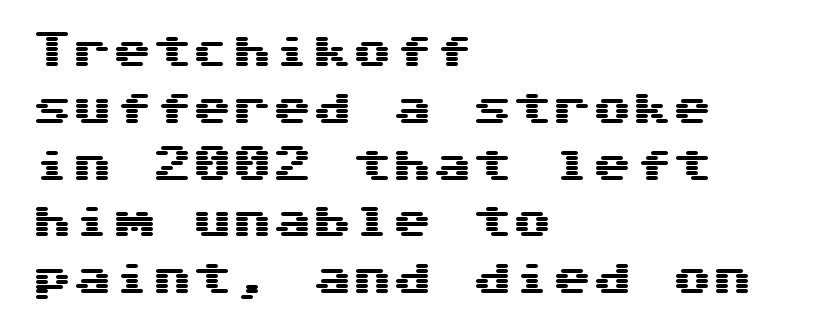
Q: Is the text italic (slanted)? A: No, it is upright.
Q: Is the typeface a serif or a sans-serif typeface? A: Sans-serif.
Q: Is the text underlined? A: No.
Q: How is the paragraph aligned? A: Left-aligned.
Q: Is the spacing between letters normal or unusually wide? A: Normal.
Q: Is the spacing between lines tight, normal or loose? A: Normal.
Q: Width (condensed, normal, or wide)? A: Wide.
Q: Stroke contrast? A: Medium.
Q: x-height? A: Medium.
